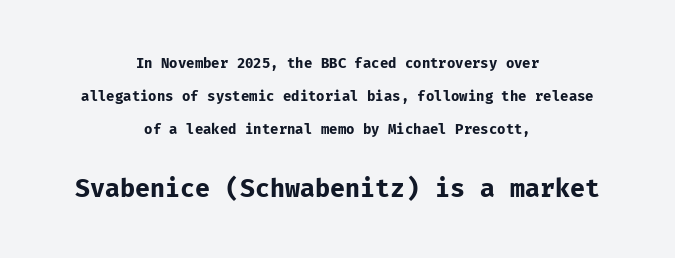
Q: Is the text bold? A: Yes.
Q: Is the text italic (slanted)? A: No, it is upright.
Q: Is the text underlined? A: No.
Q: How is the paragraph aligned? A: Centered.
Q: Is the spacing between letters normal or unusually wide? A: Normal.
Q: Is the spacing between lines tight, normal or loose? A: Loose.
Q: Which block of text is set in a larger size, the first (top) or the second (bottom)? A: The second (bottom) one.
